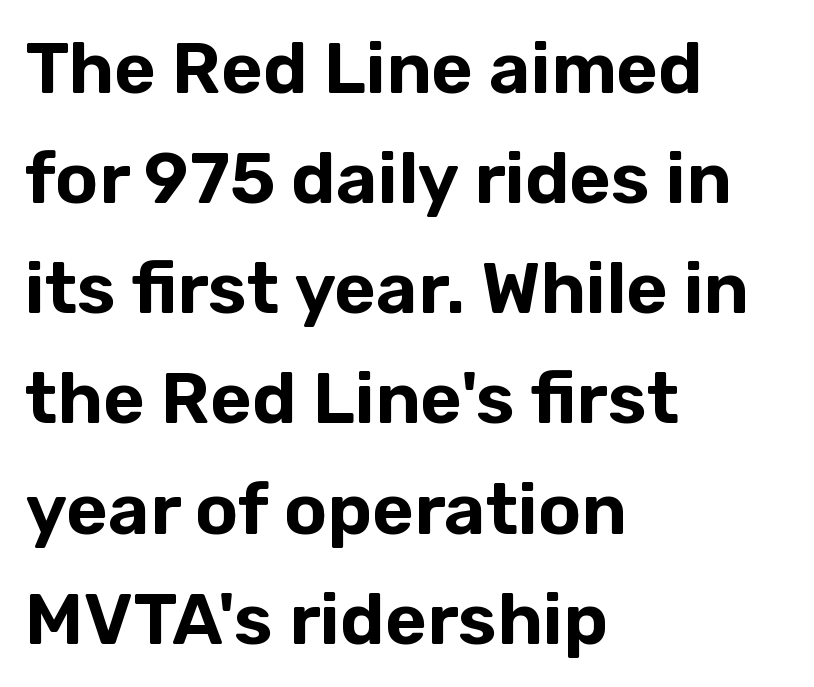
Character widths vary here, with narrow letters taking less room than wide ones. The rendering keeps characters at their native spacing. The type family on display is of the sans-serif kind. Posture: upright roman.
